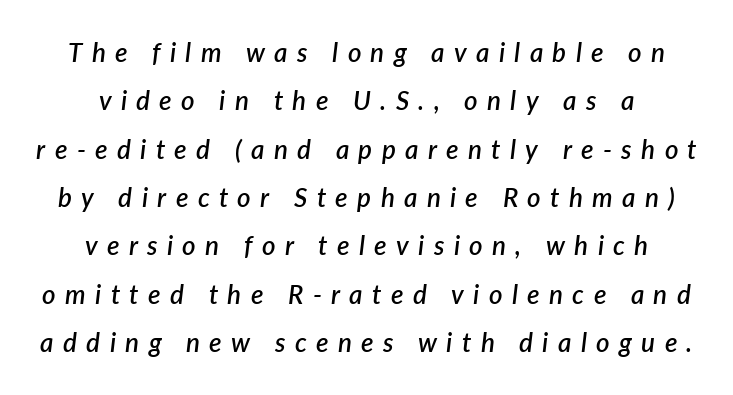
{"italic": "yes", "lean": "right", "slant_degrees": 7, "bold": "semi", "underline": "no", "line_spacing_ratio": 1.86, "letter_spacing": "wide", "letter_spacing_em": 0.36, "glyph_px": 26}
